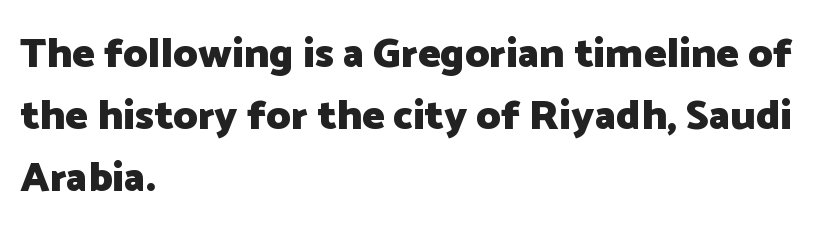
{"serif": "no", "italic": "no", "bold": "yes", "weight": "heavy", "width": "normal", "stroke_contrast": "low", "x_height": "medium", "monospaced": "no", "underline": "no", "align": "left", "line_spacing": "normal", "line_spacing_ratio": 1.48, "letter_spacing": "normal", "letter_spacing_em": 0.0, "glyph_px": 42}
